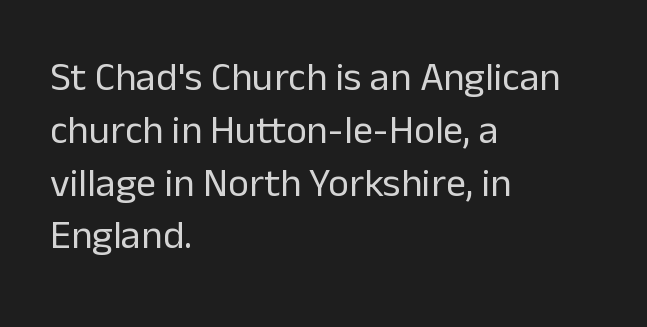
{"serif": "no", "italic": "no", "bold": "no", "weight": "regular", "width": "normal", "stroke_contrast": "low", "x_height": "medium", "monospaced": "no", "underline": "no", "align": "left", "line_spacing": "normal", "line_spacing_ratio": 1.32, "letter_spacing": "normal", "letter_spacing_em": 0.0, "glyph_px": 40}
